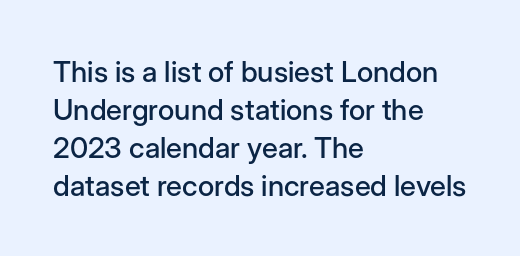
Nothing sits at the stroke ends, so this counts as sans-serif. Characters follow at the spacing the type designer built in. In terms of leading, this rendering sits right in the middle. Words float on clear page, feet unadorned. One-word summary of the alignment: left.
